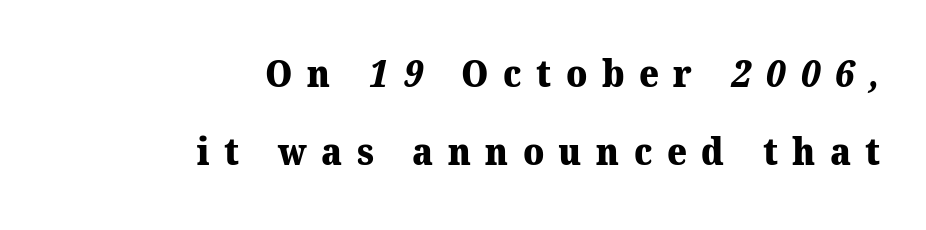
Q: Is the text bold? A: Yes.
Q: Is the typeface a serif or a sans-serif typeface? A: Serif.
Q: Is the text underlined? A: No.
Q: How is the paragraph aligned? A: Right-aligned.
Q: Is the spacing between letters normal or unusually wide? A: Unusually wide.
Q: Is the spacing between lines tight, normal or loose? A: Loose.
Q: Width (condensed, normal, or wide)? A: Normal.
Q: Stroke contrast? A: Medium.
Q: x-height? A: Medium.
Q: Monospaced? A: No.
